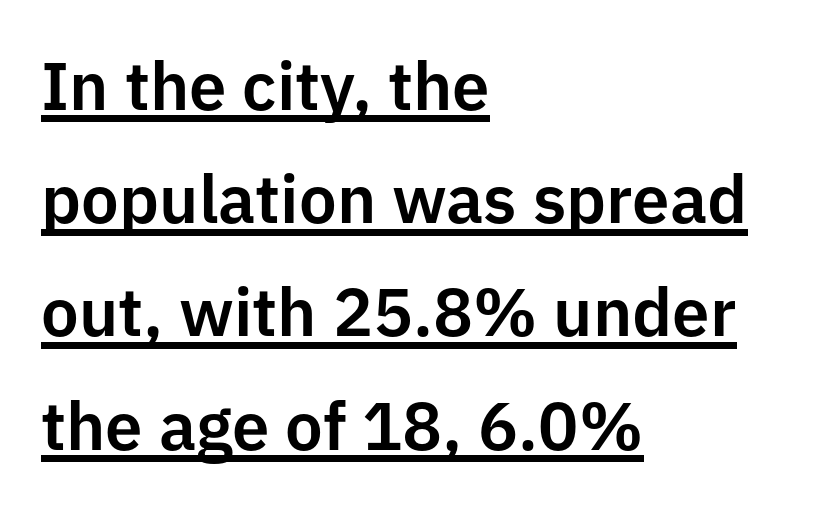
{"serif": "no", "italic": "no", "width": "normal", "stroke_contrast": "low", "x_height": "medium", "monospaced": "no", "underline": "yes", "align": "left", "line_spacing": "normal", "line_spacing_ratio": 1.69, "letter_spacing": "normal", "letter_spacing_em": 0.0, "glyph_px": 67}
